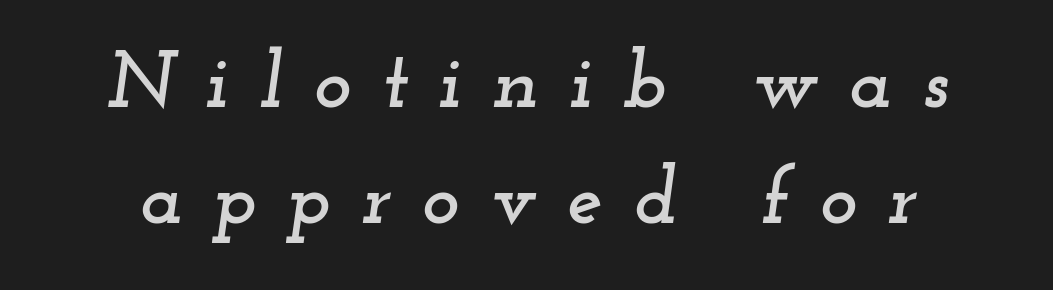
{"serif": "yes", "italic": "yes", "lean": "right", "slant_degrees": 12, "width": "wide", "stroke_contrast": "low", "x_height": "small", "monospaced": "no", "underline": "no", "line_spacing": "normal", "line_spacing_ratio": 1.45, "letter_spacing": "wide", "letter_spacing_em": 0.38, "glyph_px": 80}
